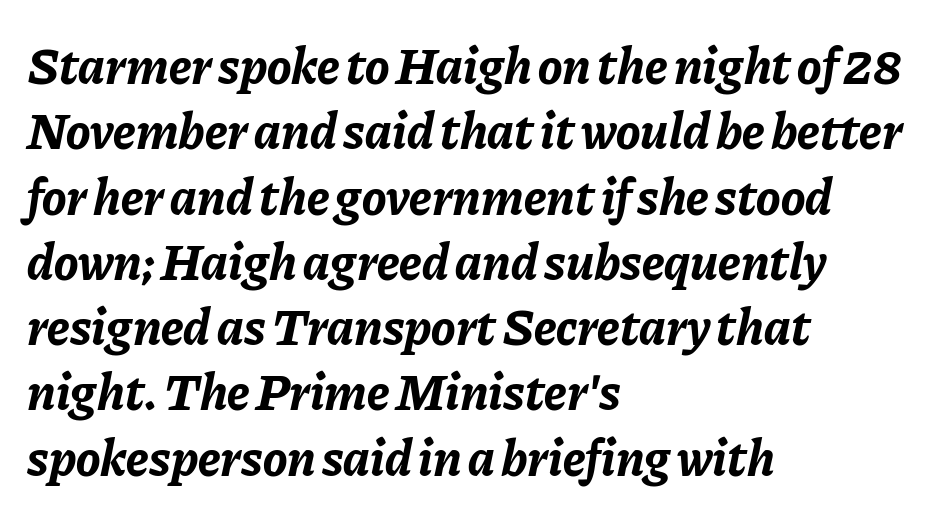
You could call the tracking neutral — neither tight nor loose. The vertical gap from one line to the next is medium. Is this a fixed-width face? No — the glyphs have proportional, varying widths. How heavy is the stroke? Heavy — this is a bold. Descenders are the only things crossing below the line.
